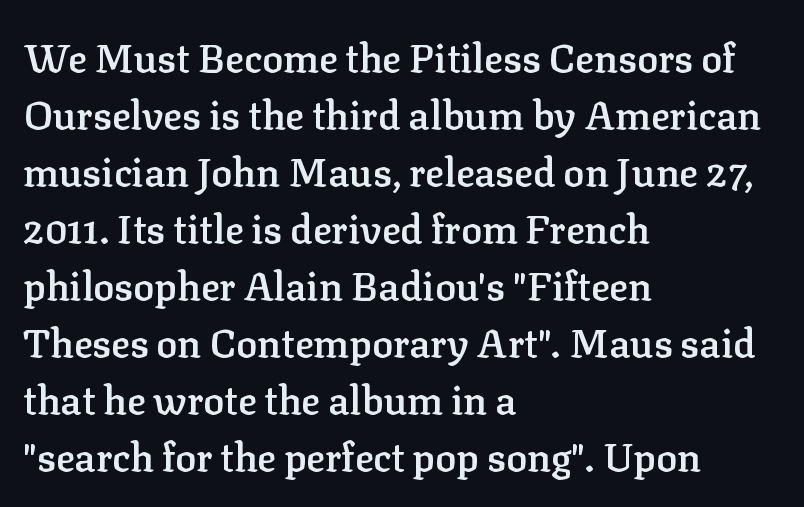
Q: Is the text bold? A: Semi-bold.
Q: Is the text italic (slanted)? A: No, it is upright.
Q: Is the typeface a serif or a sans-serif typeface? A: Serif.
Q: Is the text underlined? A: No.
Q: How is the paragraph aligned? A: Left-aligned.
Q: Is the spacing between letters normal or unusually wide? A: Normal.
Q: Is the spacing between lines tight, normal or loose? A: Normal.
Q: Width (condensed, normal, or wide)? A: Normal.
Q: Stroke contrast? A: Low.
Q: x-height? A: Medium.
Q: Monospaced? A: No.
